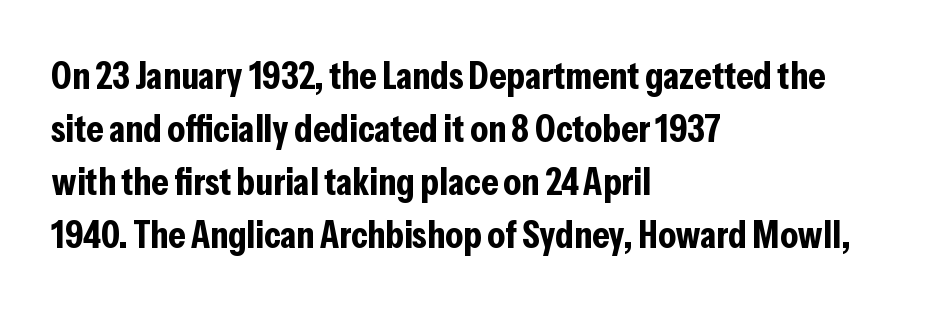
The image shows 39 px bold, condensed sans-serif type, upright; set left-aligned, normal line spacing (1.36x), normal letter spacing, not underlined; low stroke contrast and a medium x-height.
